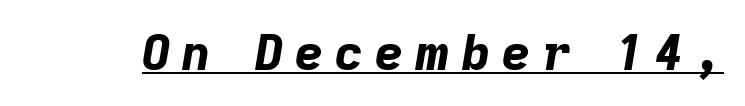
{"italic": "yes", "lean": "right", "slant_degrees": 9, "bold": "yes", "weight": "bold", "width": "normal", "stroke_contrast": "low", "x_height": "medium", "monospaced": "no", "underline": "yes", "letter_spacing": "wide", "letter_spacing_em": 0.24, "glyph_px": 49}
